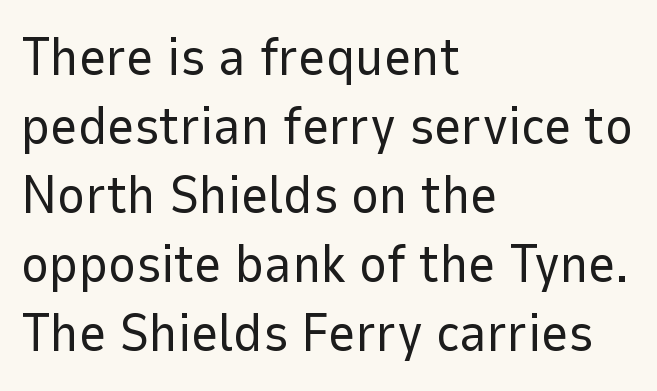
{"serif": "no", "italic": "no", "bold": "no", "weight": "regular", "width": "normal", "stroke_contrast": "low", "x_height": "medium", "monospaced": "no", "underline": "no", "align": "left", "line_spacing": "normal", "line_spacing_ratio": 1.3, "letter_spacing": "normal", "letter_spacing_em": 0.0, "glyph_px": 53}
